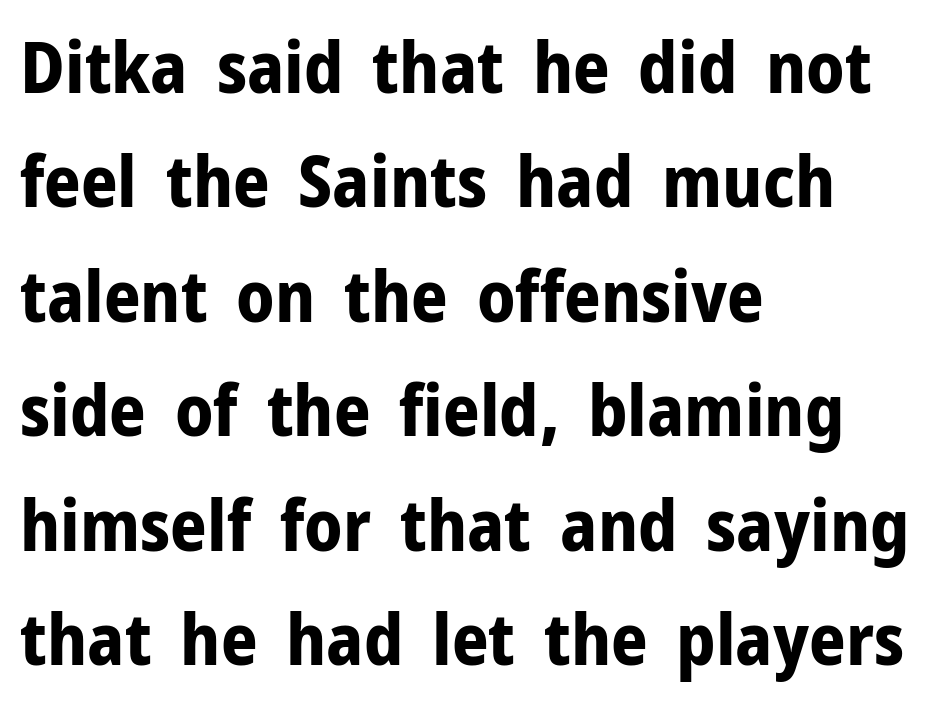
Note: no serifs on the glyphs. A clean baseline with only descenders dipping below it. The rendering keeps characters at their native spacing. Vertical strokes here are truly vertical. The passage shown is typed in a proportional face where columns would drift. Weight check: bold — yes, fully.
